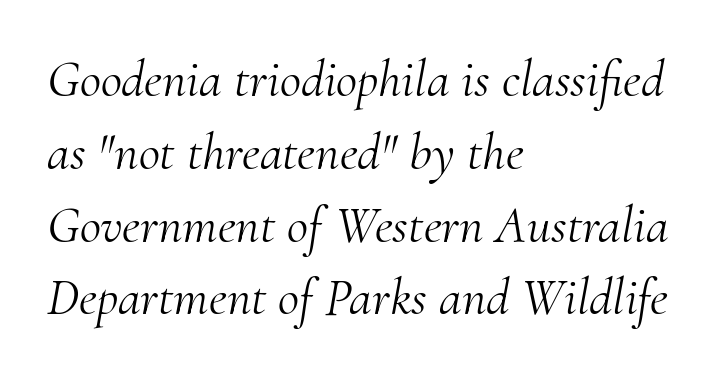
The image shows 52 px light serif type, italic (leaning right); set left-aligned, normal line spacing (1.4x), normal letter spacing, not underlined; medium stroke contrast and a small x-height.
